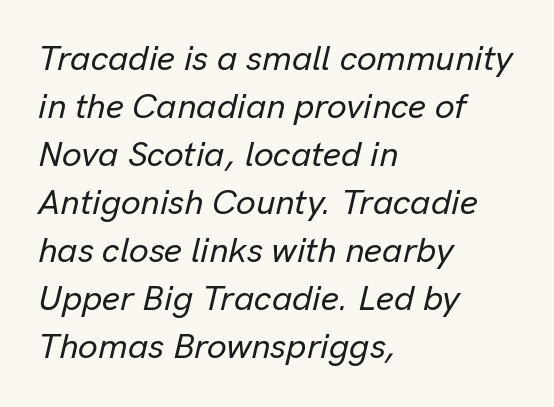
Descenders are the only things crossing below the line. The ragged edge is on the right, which tells us the setting is flush left. This sample keeps an unexceptional amount of space between lines. A typesetter would mark this as italic. Observe the ordinary spacing: letters are neighbours, not strangers.
